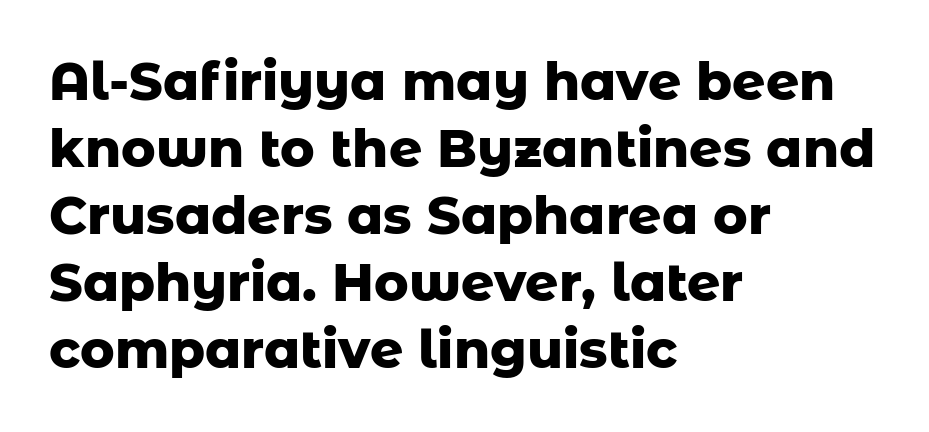
The face used here is a sans, in the tradition of grotesques and geometrics. Alignment: flush left. Rule under the text: the space is simply empty. On the weight axis this lands at bold, roughly 700.
